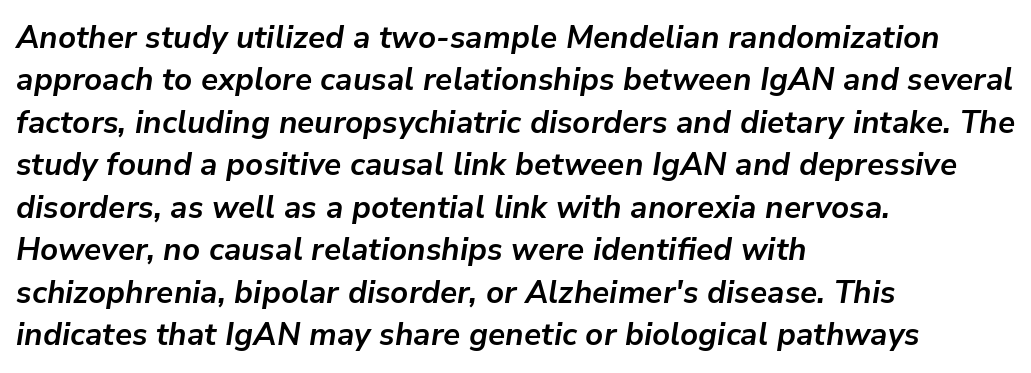
The space beneath each line is pristine and unruled. Default kerning and tracking; the words read as compact shapes. The glyphs have the mass of a bold cut. This sample uses an oblique cut, with every glyph tilted off the vertical. These lines are rendered in a variable-pitch font.
